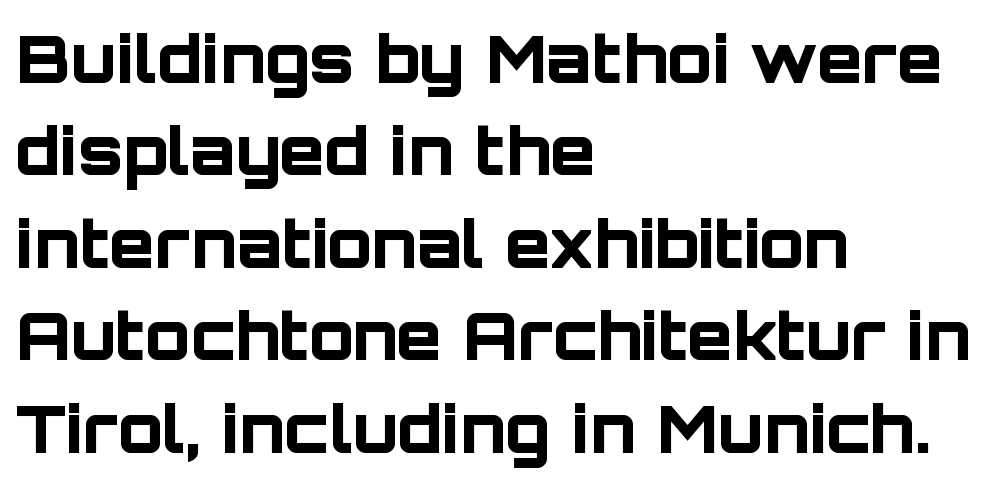
Q: Is the text bold? A: Yes.
Q: Is the text italic (slanted)? A: No, it is upright.
Q: Is the typeface a serif or a sans-serif typeface? A: Sans-serif.
Q: Is the text underlined? A: No.
Q: How is the paragraph aligned? A: Left-aligned.
Q: Is the spacing between letters normal or unusually wide? A: Normal.
Q: Is the spacing between lines tight, normal or loose? A: Normal.
Q: Width (condensed, normal, or wide)? A: Normal.
Q: Stroke contrast? A: Low.
Q: x-height? A: Large.
Q: Monospaced? A: No.
